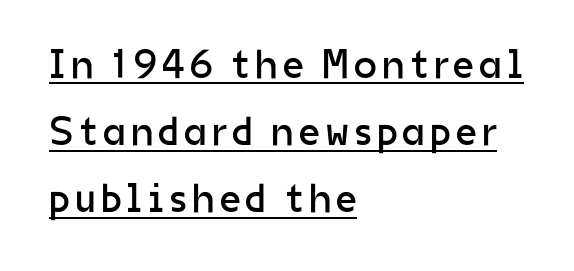
Q: Is the text bold? A: No.
Q: Is the text italic (slanted)? A: No, it is upright.
Q: Is the typeface a serif or a sans-serif typeface? A: Sans-serif.
Q: Is the text underlined? A: Yes.
Q: How is the paragraph aligned? A: Left-aligned.
Q: Is the spacing between lines tight, normal or loose? A: Normal.
Q: Width (condensed, normal, or wide)? A: Normal.
Q: Stroke contrast? A: Low.
Q: x-height? A: Medium.
Q: Monospaced? A: No.
